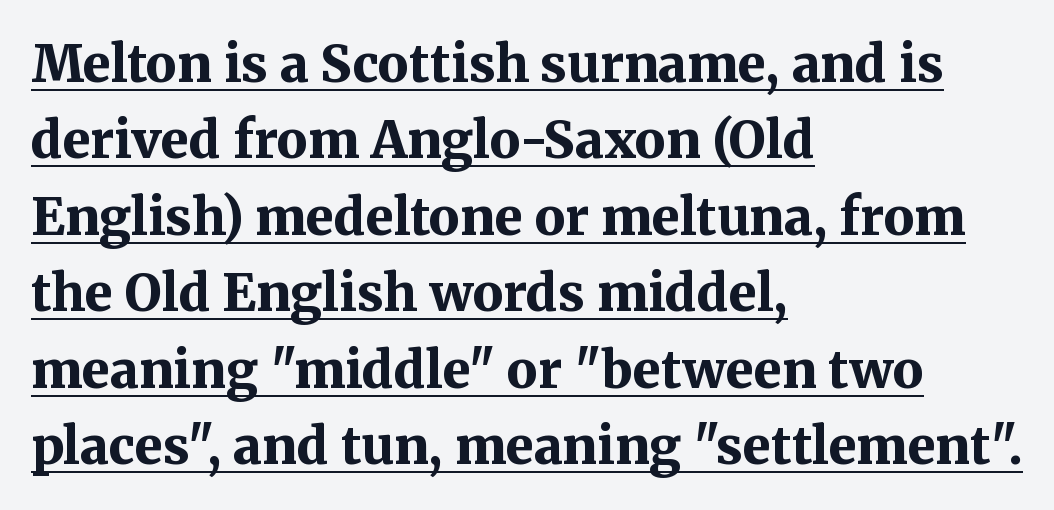
Q: Is the text bold? A: Yes.
Q: Is the text italic (slanted)? A: No, it is upright.
Q: Is the typeface a serif or a sans-serif typeface? A: Serif.
Q: Is the text underlined? A: Yes.
Q: How is the paragraph aligned? A: Left-aligned.
Q: Is the spacing between letters normal or unusually wide? A: Normal.
Q: Is the spacing between lines tight, normal or loose? A: Normal.
Q: Width (condensed, normal, or wide)? A: Normal.
Q: Stroke contrast? A: Medium.
Q: x-height? A: Medium.
Q: Monospaced? A: No.
